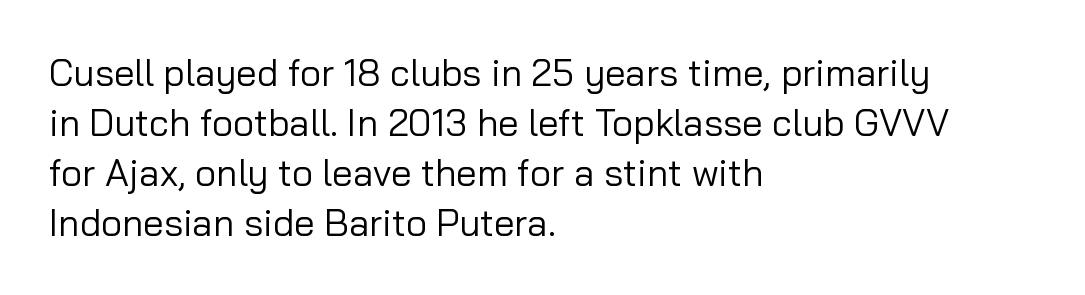
{"serif": "no", "italic": "no", "bold": "no", "weight": "regular", "width": "normal", "stroke_contrast": "low", "x_height": "medium", "monospaced": "no", "underline": "no", "align": "left", "line_spacing": "normal", "line_spacing_ratio": 1.35, "letter_spacing": "normal", "letter_spacing_em": 0.0, "glyph_px": 37}
